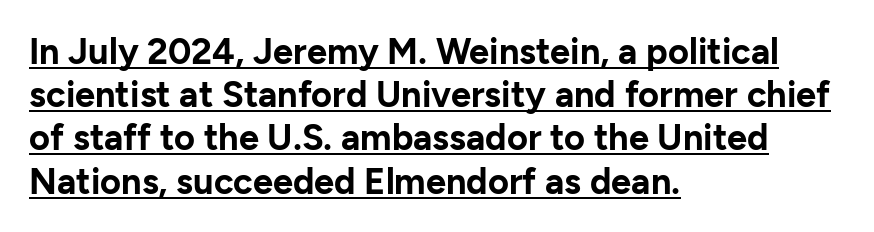
Typeset ragged right — the left edge is the straight one. Nope, no serifs anywhere on these letters. Nope, not italic — everything's standing straight. Underlined type. Here the designer chose a conventional face with non-uniform glyph widths. Standard letterfit; no display-style spreading of the glyphs.
